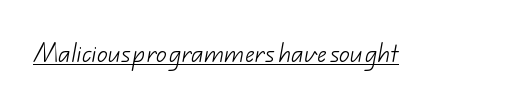
Notice how a bar underscores the lettering throughout. Weight: in the light-to-regular range. The tracking reads as untouched default to a designer's eye.
